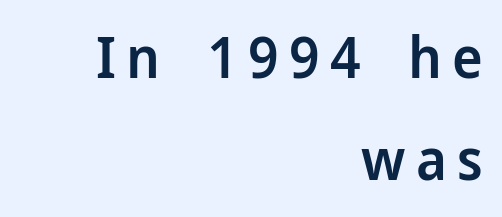
Q: Is the text bold? A: Semi-bold.
Q: Is the text italic (slanted)? A: No, it is upright.
Q: Is the typeface a serif or a sans-serif typeface? A: Sans-serif.
Q: Is the text underlined? A: No.
Q: How is the paragraph aligned? A: Right-aligned.
Q: Width (condensed, normal, or wide)? A: Normal.
Q: Stroke contrast? A: Low.
Q: x-height? A: Medium.
Q: Monospaced? A: No.
